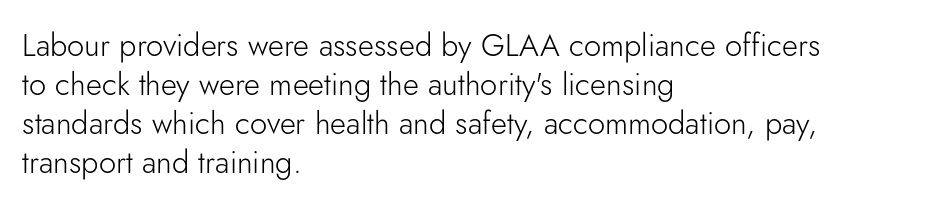
Q: Is the text bold? A: No.
Q: Is the text italic (slanted)? A: No, it is upright.
Q: Is the typeface a serif or a sans-serif typeface? A: Sans-serif.
Q: Is the text underlined? A: No.
Q: How is the paragraph aligned? A: Left-aligned.
Q: Is the spacing between letters normal or unusually wide? A: Normal.
Q: Is the spacing between lines tight, normal or loose? A: Normal.
Q: Width (condensed, normal, or wide)? A: Normal.
Q: Stroke contrast? A: Low.
Q: x-height? A: Small.
Q: Monospaced? A: No.
